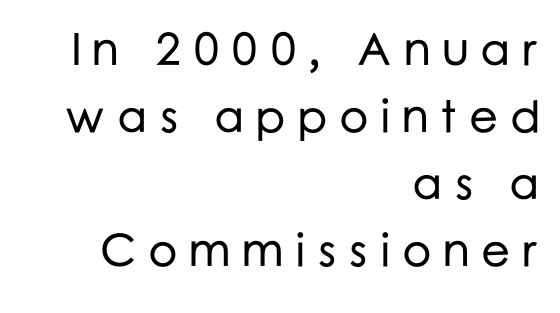
{"serif": "no", "italic": "no", "width": "normal", "stroke_contrast": "low", "x_height": "medium", "monospaced": "no", "underline": "no", "align": "right", "line_spacing": "normal", "line_spacing_ratio": 1.46, "letter_spacing": "wide", "letter_spacing_em": 0.25, "glyph_px": 46}
